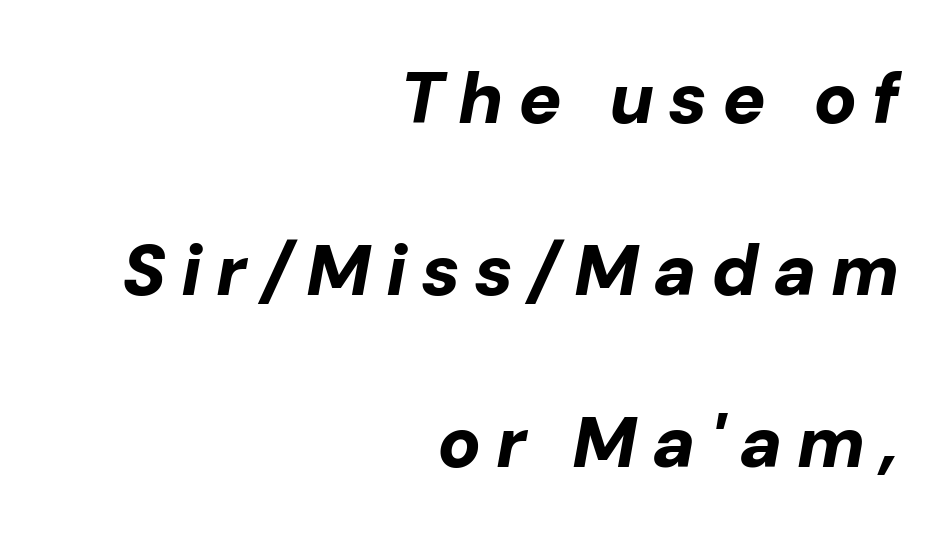
The image shows 72 px bold type, italic (leaning right); set right-aligned, loose line spacing (2.39x), unusually wide letter spacing (+0.2 em), not underlined; low stroke contrast and a medium x-height.
